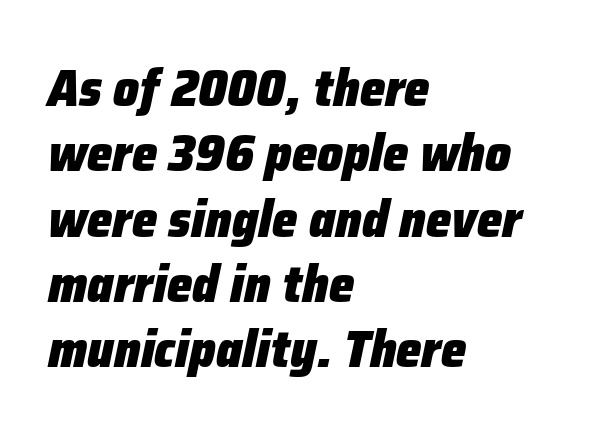
{"italic": "yes", "lean": "right", "slant_degrees": 12, "bold": "yes", "weight": "heavy", "width": "normal", "stroke_contrast": "low", "x_height": "medium", "monospaced": "no", "underline": "no", "align": "left", "line_spacing": "normal", "line_spacing_ratio": 1.28, "letter_spacing": "normal", "letter_spacing_em": 0.0, "glyph_px": 51}
